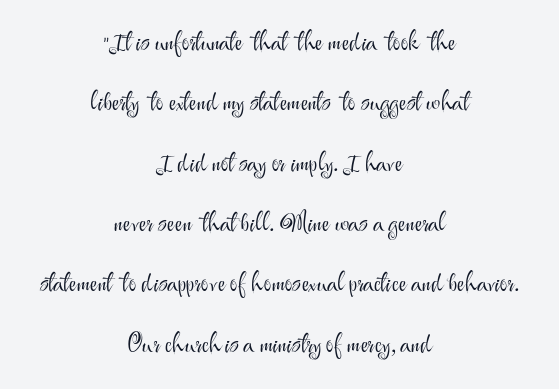
How would I describe the line gaps? Wide and relaxed. These lines stack symmetrically, like a column narrowing and widening about its center. The typeface has the unassuming heft of standard copy or less.
